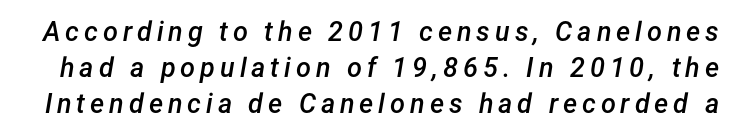
The image shows 27 px text type, italic (leaning right); set normal line spacing (1.33x), not underlined.
